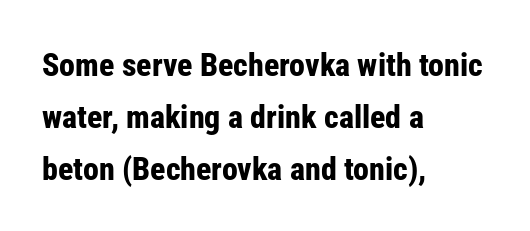
The image shows 32 px bold, condensed sans-serif type, upright; set left-aligned, normal line spacing (1.62x), normal letter spacing, not underlined; low stroke contrast and a medium x-height.
